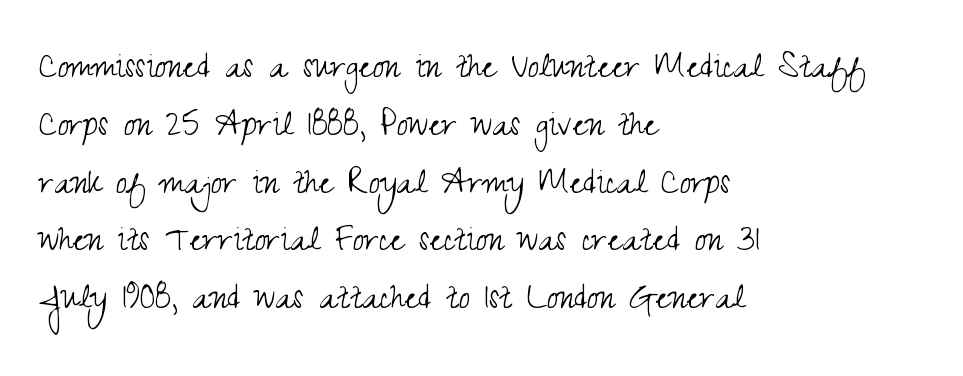
Here the glyphs are tracked normally, forming tight word shapes. No word sits above an underline. Rows of type keep a routine distance in the vertical direction. These lines are rendered in a variable-pitch font. It's the straight-up-and-down kind of type.
